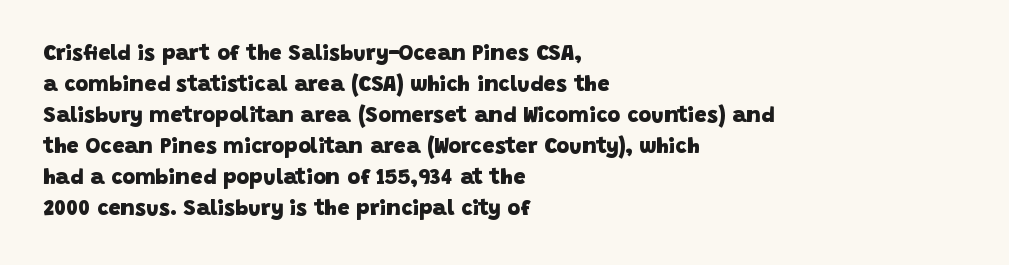
The image shows 22 px bold type; set left-aligned, normal line spacing (1.41x), normal letter spacing, not underlined.
